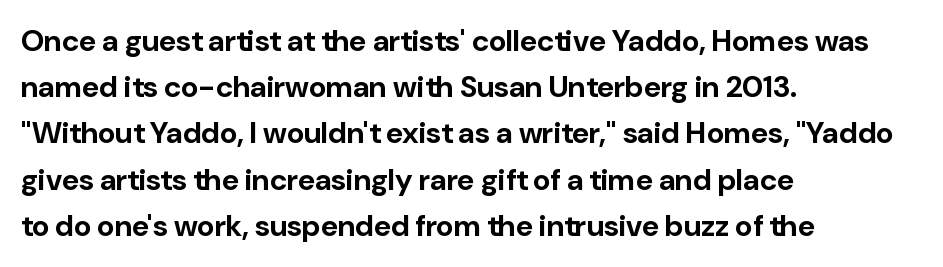
Q: Is the text bold? A: Yes.
Q: Is the text italic (slanted)? A: No, it is upright.
Q: Is the typeface a serif or a sans-serif typeface? A: Sans-serif.
Q: Is the text underlined? A: No.
Q: How is the paragraph aligned? A: Left-aligned.
Q: Is the spacing between letters normal or unusually wide? A: Normal.
Q: Is the spacing between lines tight, normal or loose? A: Normal.
Q: Width (condensed, normal, or wide)? A: Normal.
Q: Stroke contrast? A: Low.
Q: x-height? A: Medium.
Q: Monospaced? A: No.
